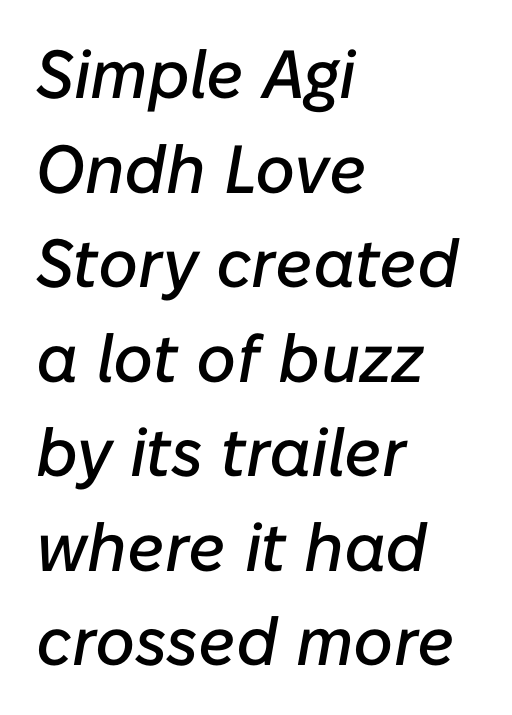
The image shows 68 px text type, italic (leaning right); set left-aligned, normal line spacing (1.39x), normal letter spacing, not underlined; low stroke contrast and a medium x-height.
